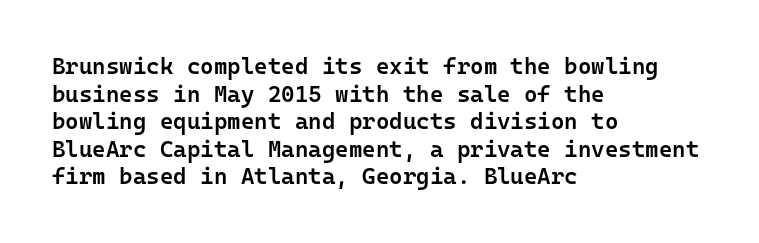
Q: Is the text bold? A: Semi-bold.
Q: Is the text italic (slanted)? A: No, it is upright.
Q: Is the text underlined? A: No.
Q: How is the paragraph aligned? A: Left-aligned.
Q: Is the spacing between letters normal or unusually wide? A: Normal.
